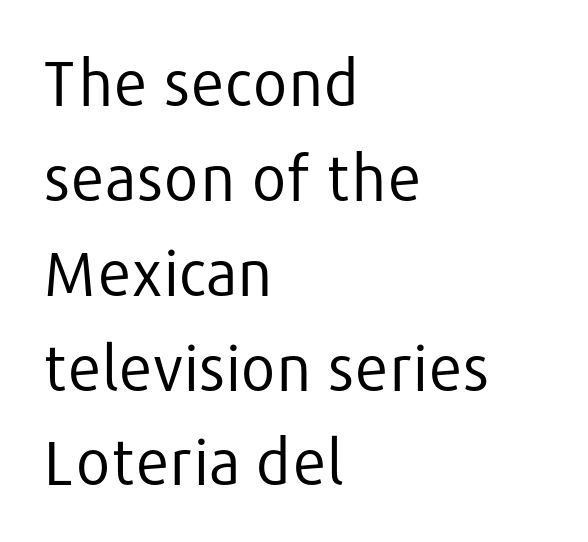
Q: Is the text bold? A: No.
Q: Is the text italic (slanted)? A: No, it is upright.
Q: Is the typeface a serif or a sans-serif typeface? A: Sans-serif.
Q: Is the text underlined? A: No.
Q: How is the paragraph aligned? A: Left-aligned.
Q: Is the spacing between letters normal or unusually wide? A: Normal.
Q: Is the spacing between lines tight, normal or loose? A: Normal.
Q: Width (condensed, normal, or wide)? A: Normal.
Q: Stroke contrast? A: Low.
Q: x-height? A: Medium.
Q: Monospaced? A: No.
